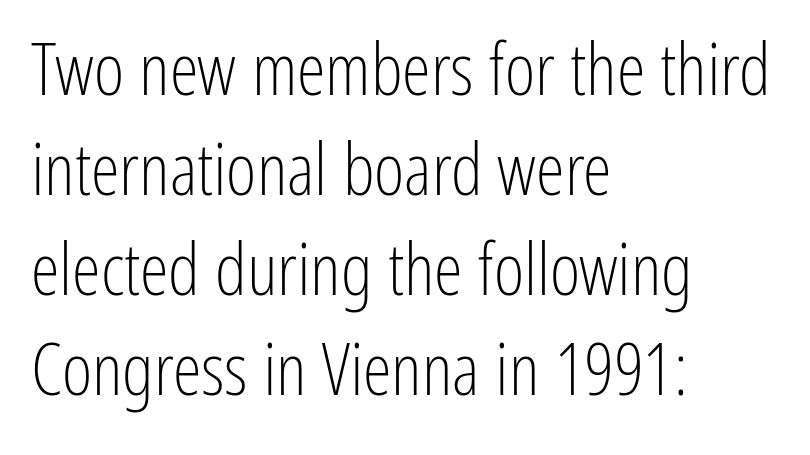
The image shows 73 px light, condensed sans-serif type, upright; set left-aligned, normal line spacing (1.37x), normal letter spacing, not underlined; low stroke contrast and a medium x-height.
